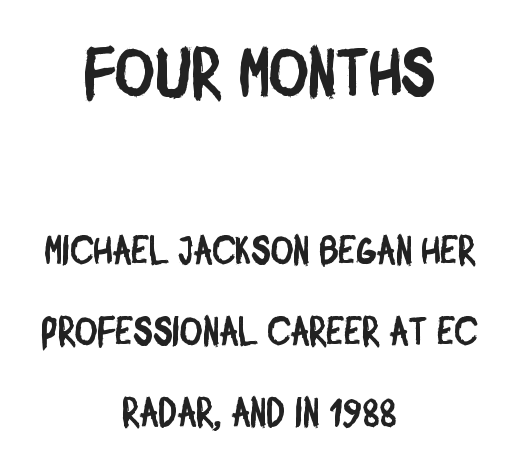
Q: Is the typeface a serif or a sans-serif typeface? A: Sans-serif.
Q: Is the text underlined? A: No.
Q: How is the paragraph aligned? A: Centered.
Q: Is the spacing between letters normal or unusually wide? A: Normal.
Q: Is the spacing between lines tight, normal or loose? A: Loose.
Q: Which block of text is set in a larger size, the first (top) or the second (bottom)? A: The first (top) one.
Q: Width (condensed, normal, or wide)? A: Condensed.
Q: Stroke contrast? A: Low.
Q: x-height? A: Large.
Q: Monospaced? A: No.
